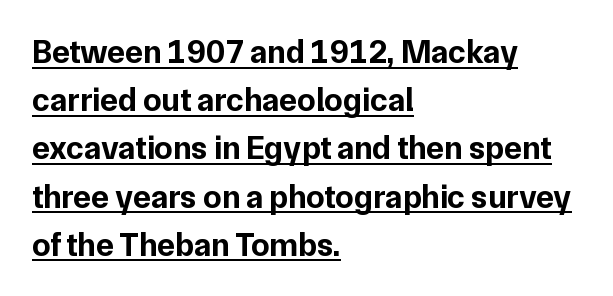
The image shows 33 px bold sans-serif type, upright; set left-aligned, normal line spacing (1.46x), normal letter spacing, underlined; low stroke contrast and a medium x-height.
